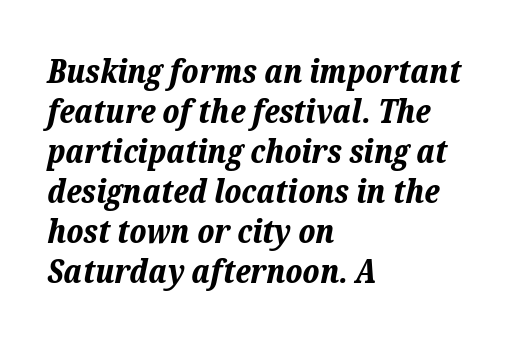
{"italic": "yes", "lean": "right", "slant_degrees": 12, "bold": "yes", "weight": "bold", "width": "normal", "stroke_contrast": "low", "x_height": "medium", "monospaced": "no", "underline": "no", "align": "left", "line_spacing_ratio": 1.21, "letter_spacing": "normal", "letter_spacing_em": 0.0, "glyph_px": 33}
